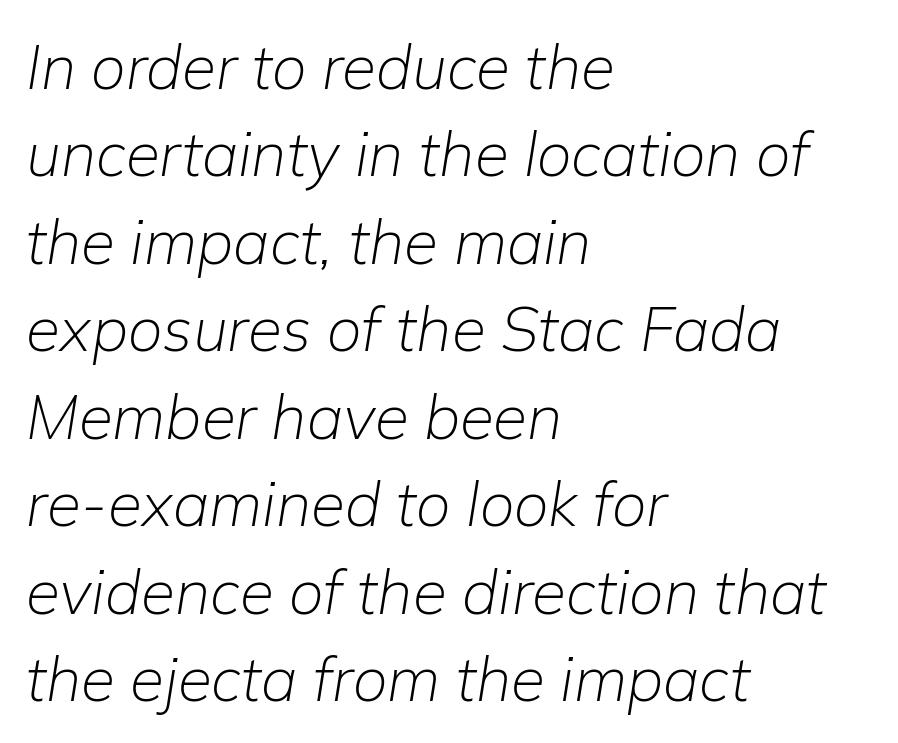
Casual observation: everything's shoved over to the left. Just letters on the line, the space beneath them empty. A typesetter would call this leading conventional body-copy spacing. A typesetter would call this zero additional tracking. Weight: in the light-to-regular range.
